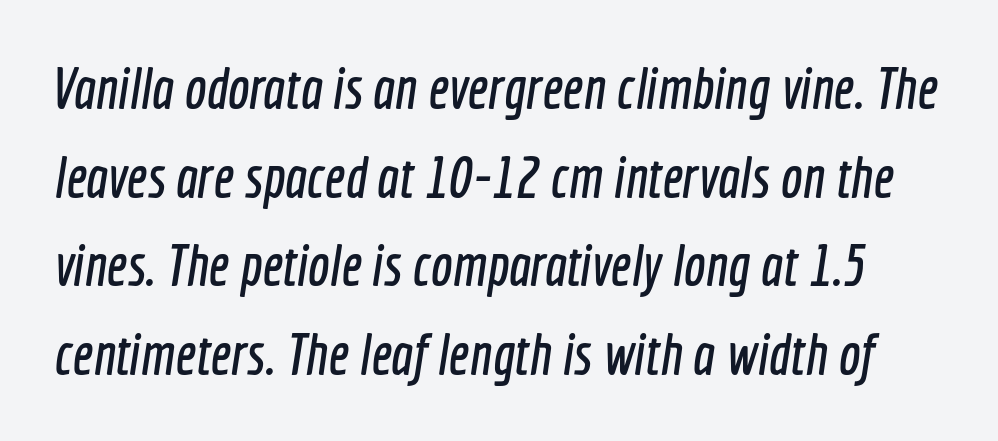
The image shows 58 px condensed sans-serif type; set normal line spacing (1.53x), normal letter spacing, not underlined; a medium x-height.
